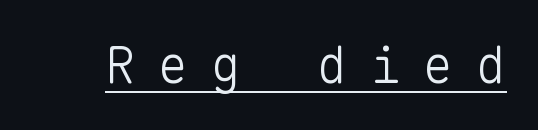
Q: Is the text bold? A: No.
Q: Is the text italic (slanted)? A: No, it is upright.
Q: Is the typeface a serif or a sans-serif typeface? A: Sans-serif.
Q: Is the text underlined? A: Yes.
Q: Is the spacing between letters normal or unusually wide? A: Unusually wide.
Q: Width (condensed, normal, or wide)? A: Normal.
Q: Stroke contrast? A: Low.
Q: x-height? A: Medium.
Q: Monospaced? A: Yes.
